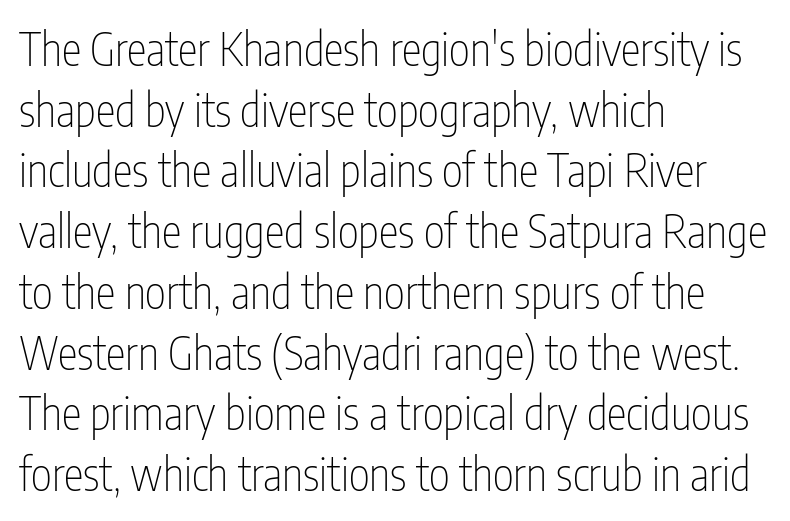
{"serif": "no", "italic": "no", "bold": "no", "weight": "thin", "width": "condensed", "stroke_contrast": "low", "x_height": "medium", "monospaced": "no", "underline": "no", "align": "left", "line_spacing": "normal", "line_spacing_ratio": 1.35, "letter_spacing": "normal", "letter_spacing_em": 0.0, "glyph_px": 45}
